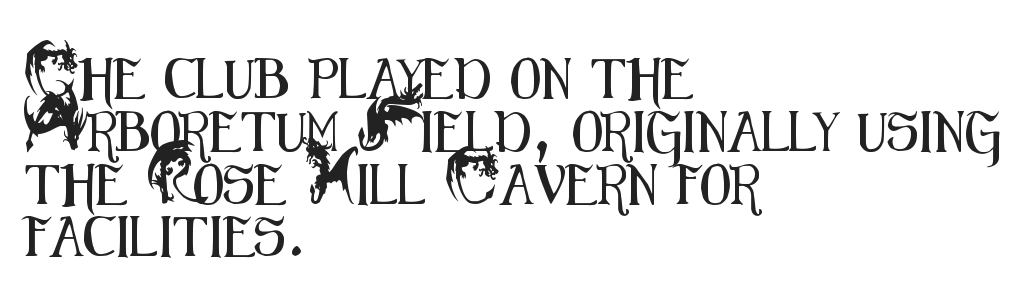
Q: Is the text italic (slanted)? A: No, it is upright.
Q: Is the typeface a serif or a sans-serif typeface? A: Sans-serif.
Q: Is the text underlined? A: No.
Q: How is the paragraph aligned? A: Left-aligned.
Q: Is the spacing between letters normal or unusually wide? A: Normal.
Q: Is the spacing between lines tight, normal or loose? A: Normal.
Q: Width (condensed, normal, or wide)? A: Condensed.
Q: Stroke contrast? A: Medium.
Q: x-height? A: Small.
Q: Monospaced? A: No.
